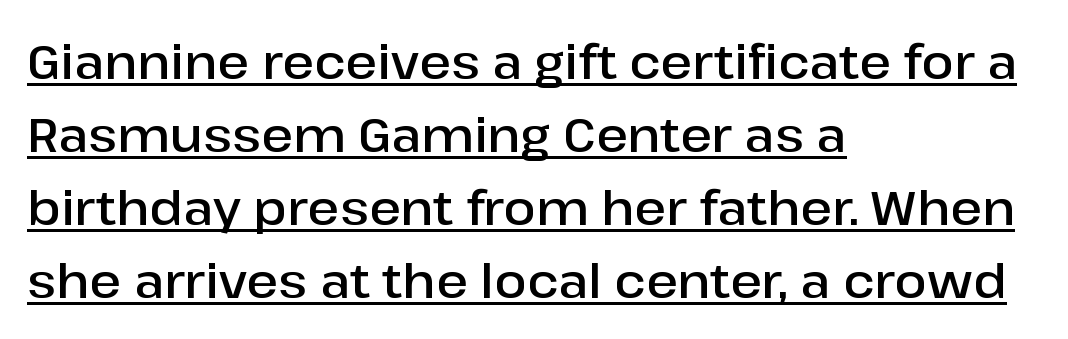
The image shows 48 px semibold sans-serif type, upright; set left-aligned, normal line spacing (1.52x), normal letter spacing, underlined; low stroke contrast and a medium x-height.
